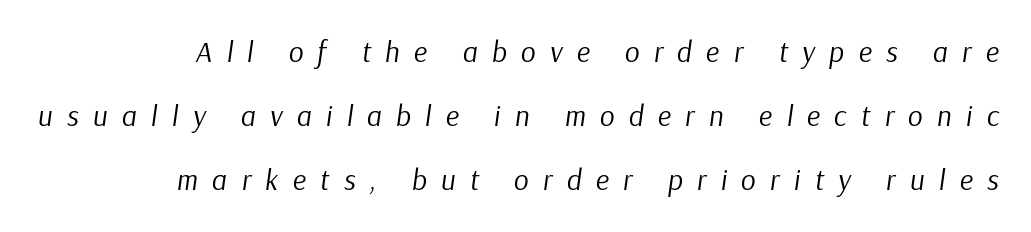
The image shows 29 px regular-weight type, italic (leaning right); set loose line spacing (2.21x), unusually wide letter spacing (+0.49 em), not underlined; low stroke contrast and a medium x-height.
